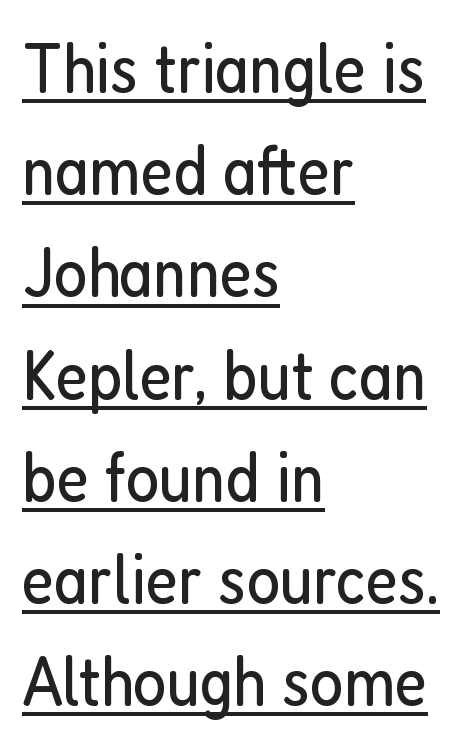
Q: Is the text bold? A: No.
Q: Is the text italic (slanted)? A: No, it is upright.
Q: Is the typeface a serif or a sans-serif typeface? A: Sans-serif.
Q: Is the text underlined? A: Yes.
Q: How is the paragraph aligned? A: Left-aligned.
Q: Is the spacing between letters normal or unusually wide? A: Normal.
Q: Is the spacing between lines tight, normal or loose? A: Normal.
Q: Width (condensed, normal, or wide)? A: Condensed.
Q: Stroke contrast? A: Low.
Q: x-height? A: Medium.
Q: Monospaced? A: No.
